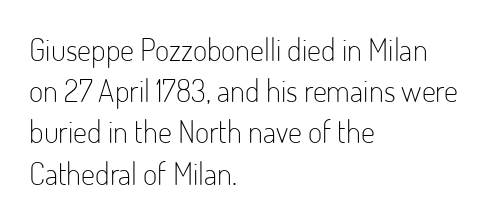
In terms of leading, this rendering sits right in the middle. Think of a printed novel: that variable character pitch is what you see here. A quiet, ordinary-to-light weight characterises the typeface. Does the type have serifs? No, each stem ends abruptly. The gaps between neighbouring characters are ordinary and unremarkable.
